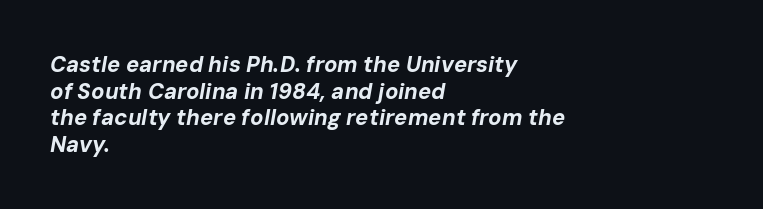
The image shows 22 px bold type, italic (leaning right); set left-aligned, line spacing 1.21x, normal letter spacing, not underlined.
